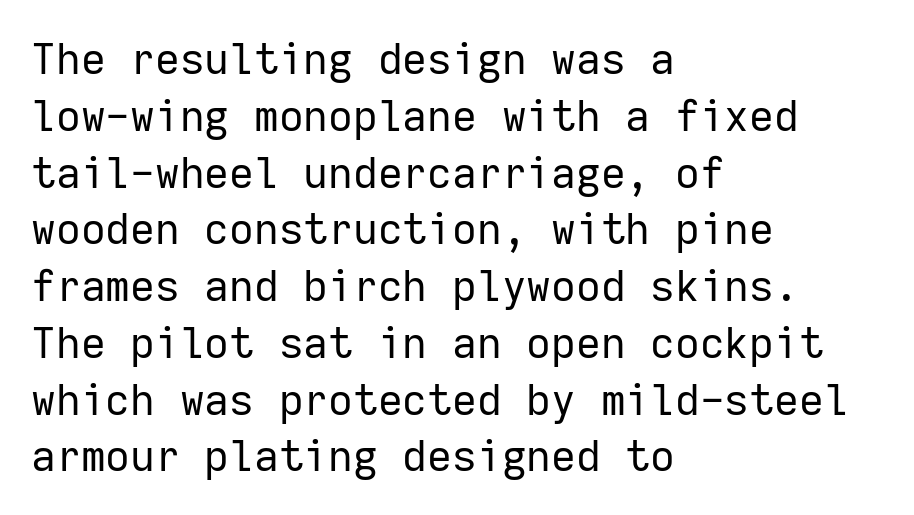
Q: Is the text bold? A: No.
Q: Is the text italic (slanted)? A: No, it is upright.
Q: Is the typeface a serif or a sans-serif typeface? A: Sans-serif.
Q: Is the text underlined? A: No.
Q: How is the paragraph aligned? A: Left-aligned.
Q: Is the spacing between letters normal or unusually wide? A: Normal.
Q: Is the spacing between lines tight, normal or loose? A: Normal.
Q: Width (condensed, normal, or wide)? A: Normal.
Q: Stroke contrast? A: Low.
Q: x-height? A: Medium.
Q: Monospaced? A: Yes.
